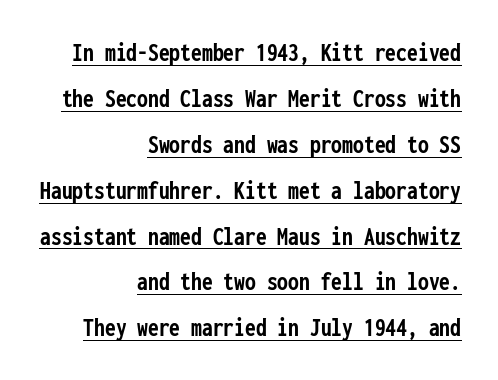
This block has exactly the height ordinary leading produces. The letters stand straight up with perfectly vertical stems. The typesetter has applied underlining to the passage shown. Tracking value appears to be zero — textbook default spacing. These lines stack with their right ends in a neat column. Its strokes are broad and dark, the hallmark of bold type.
